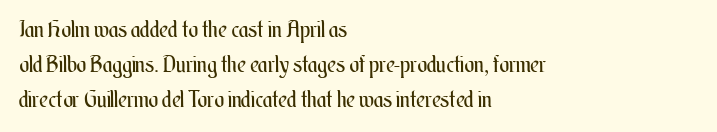
Weight: not bold — regular or lighter. The typesetter chose a ragged-right arrangement here. Each new line begins a customary step beneath the previous one. You could call the tracking neutral — neither tight nor loose. Only glyphs here, with clear space below each row. You can tell it's not italic because the verticals are truly vertical.
